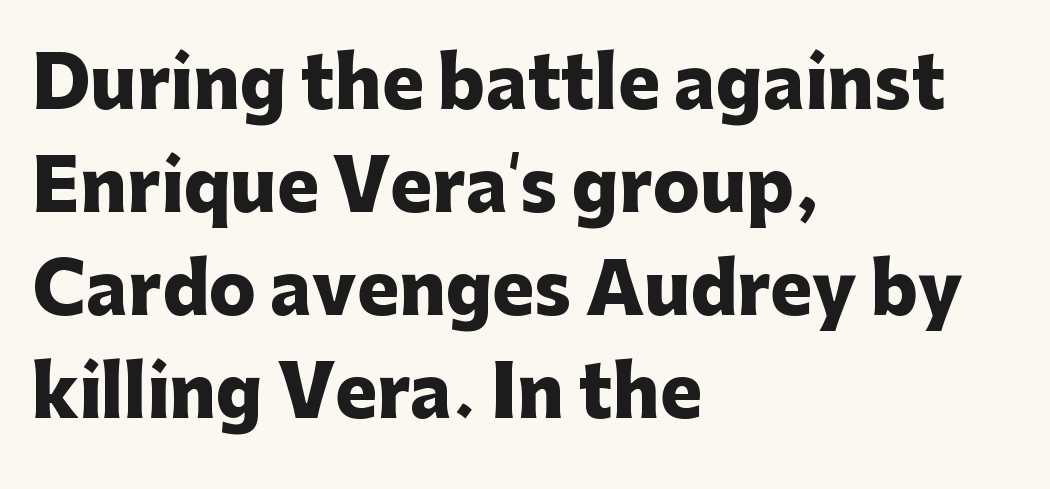
{"serif": "no", "italic": "no", "bold": "yes", "weight": "heavy", "width": "normal", "stroke_contrast": "low", "x_height": "medium", "monospaced": "no", "underline": "no", "align": "left", "line_spacing": "normal", "line_spacing_ratio": 1.47, "letter_spacing": "normal", "letter_spacing_em": 0.0, "glyph_px": 70}
